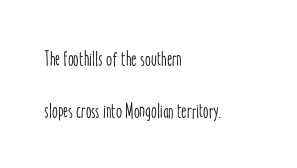
The image shows 21 px text type, upright; set left-aligned, loose line spacing (2.47x), normal letter spacing, not underlined.
